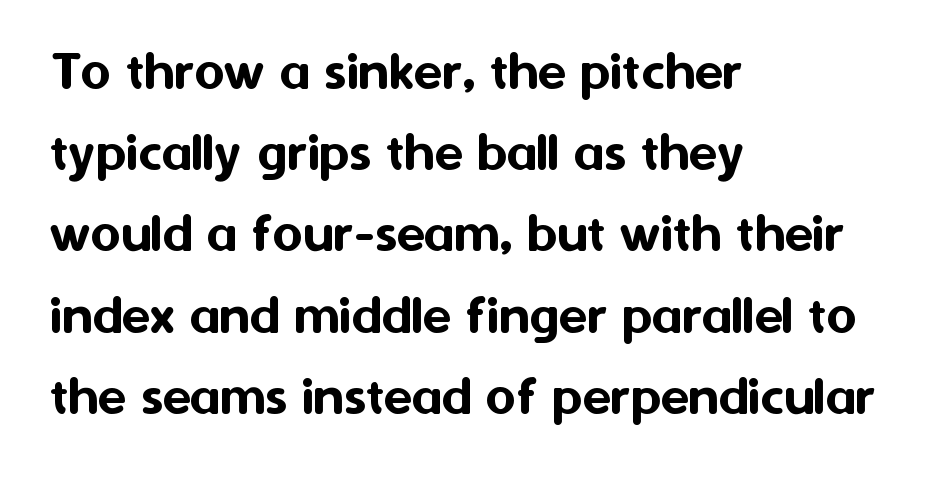
{"serif": "no", "italic": "no", "width": "normal", "stroke_contrast": "medium", "x_height": "medium", "monospaced": "no", "underline": "no", "align": "left", "line_spacing": "normal", "line_spacing_ratio": 1.4, "letter_spacing": "normal", "letter_spacing_em": 0.0, "glyph_px": 58}
